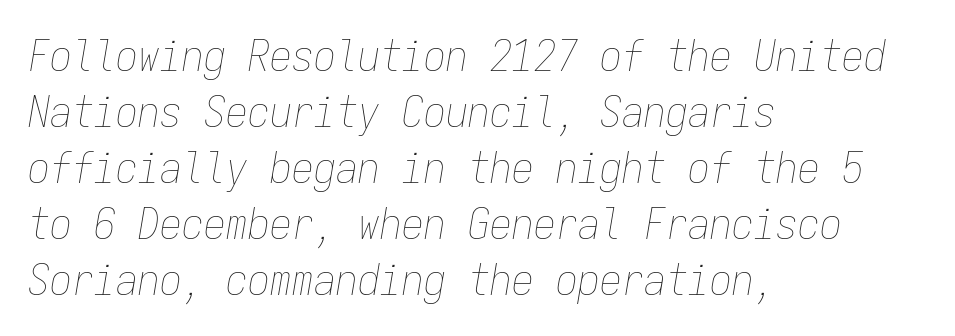
Which margin do the lines hug? The left one — the right edge is uneven. In terms of posture, this sample is oblique. The letters march in equal steps, a hallmark of fixed-pitch type. Nothing unusual about the tracking: characters are spaced as the font intends. Descenders are the only things crossing below the line.
